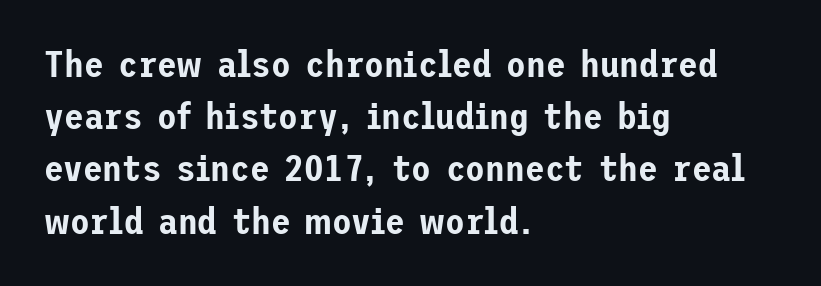
These lines were composed using upright roman letters. One glance says typical: line gaps are just what's usual. Compared with typical body copy, the letter spacing here is the same. The setting favours the left margin, as ordinary paragraphs usually do.
